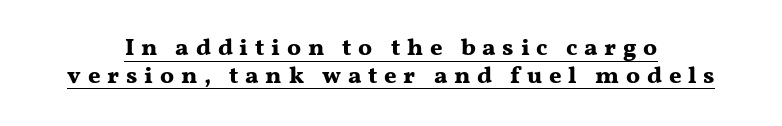
Q: Is the text bold? A: Yes.
Q: Is the text italic (slanted)? A: No, it is upright.
Q: Is the text underlined? A: Yes.
Q: Is the spacing between letters normal or unusually wide? A: Unusually wide.
